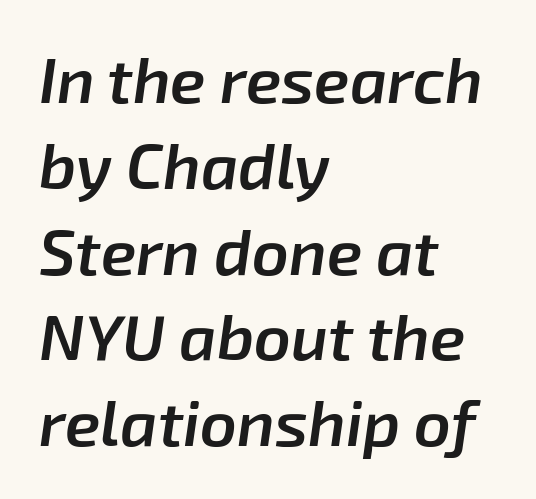
The image shows 64 px semibold type, italic (leaning right); set left-aligned, normal line spacing (1.34x), normal letter spacing, not underlined; low stroke contrast and a medium x-height.
